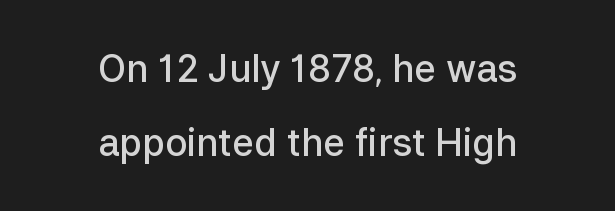
The lettering holds an erect, upright posture throughout. Check the space under the baseline: it is left empty. Does the copy run flush right? No — it is centered line by line. The glyphs in this specimen are sans serif.
